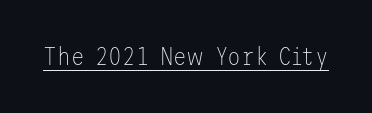
The image shows 25 px text type, upright; set normal letter spacing, underlined.
